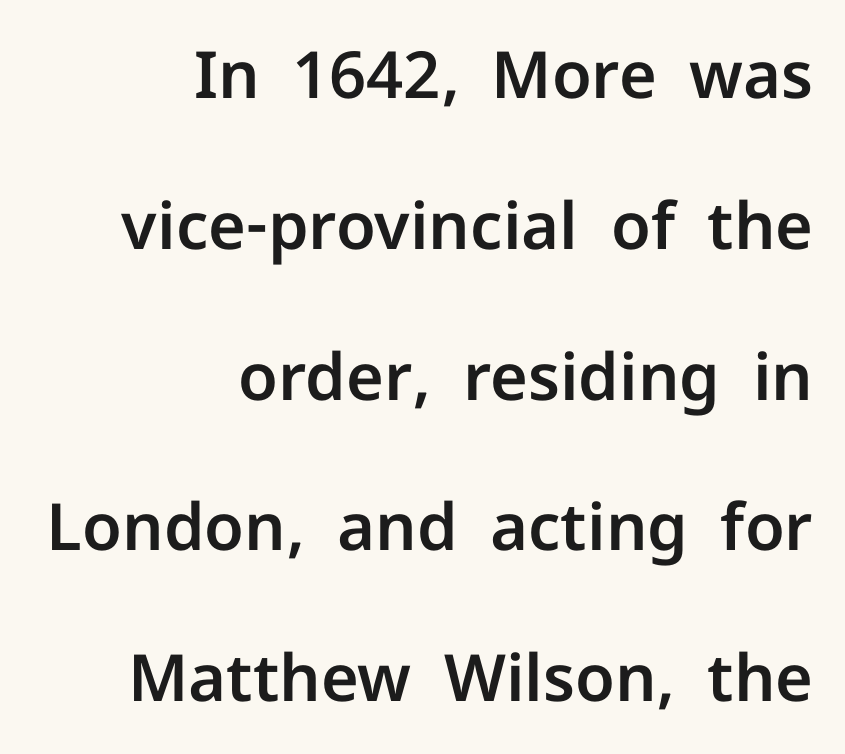
Tracking here is standard; glyphs follow each other at the usual distance. The lines are quadded right. The specimen reads as upright at a glance. No word sits above an underline. This is sans-serif lettering, the kind often seen on screens and signage.
